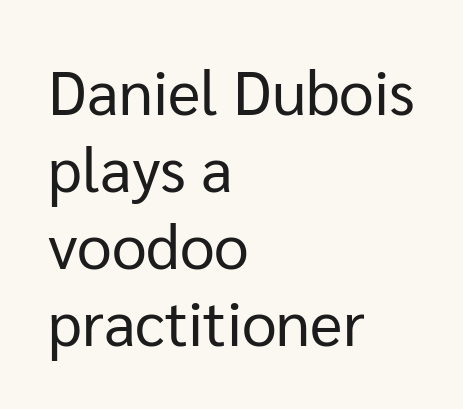
The image shows 62 px regular-weight sans-serif type, upright; set left-aligned, line spacing 1.24x, normal letter spacing, not underlined; low stroke contrast and a medium x-height.
